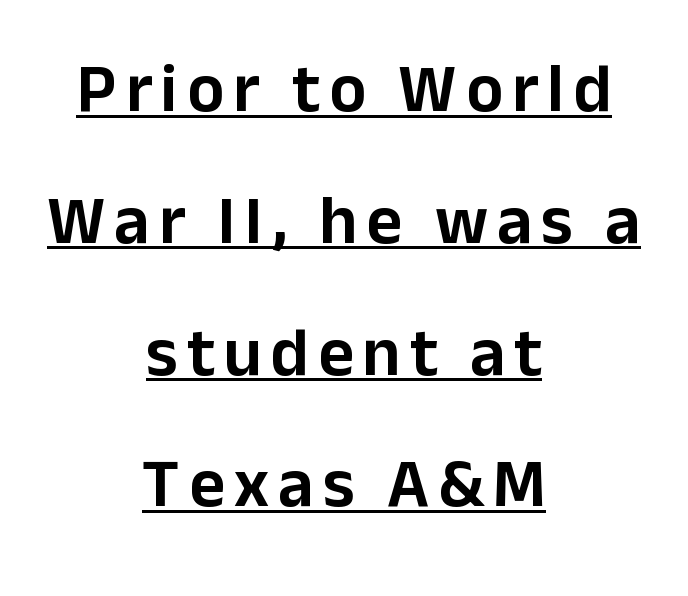
Short and long lines alike share a common midpoint. Every word sits above its own underline. The face used here is proportionally spaced, like ordinary book or web type. The passage shown is typeset with a sans-serif family. Vertical spacing — loose. The specimen reads as upright at a glance.
